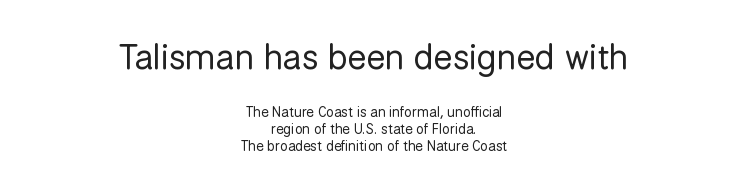
The specimen reads as upright at a glance. The specimen omits any rule beneath the text block's lines. Regarding serifs, this sample does without them. The gaps between neighbouring characters are ordinary and unremarkable.
